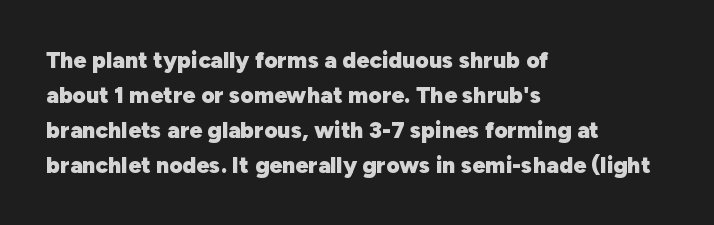
A normal amount of white space separates one row of letters from the next. The lines in this sample share a left origin and differ only in where they stop. Characters follow at the spacing the type designer built in. In terms of weight, the rendering is a true, heavy bold.
